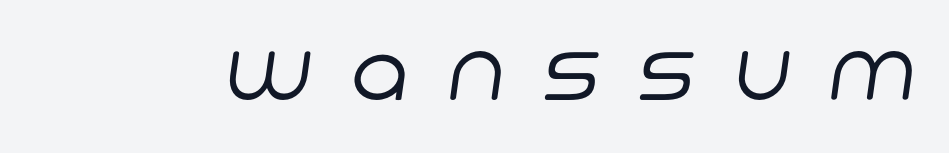
Letterform terminals end flat and unadorned throughout the passage. The typeface has the unassuming heft of standard copy or less. Is the letter spacing exaggerated? Yes — the characters are pushed far apart. This sample has the flowing, uneven cadence of proportional lettering. The glyphs are unaccompanied by any horizontal stroke below them.
